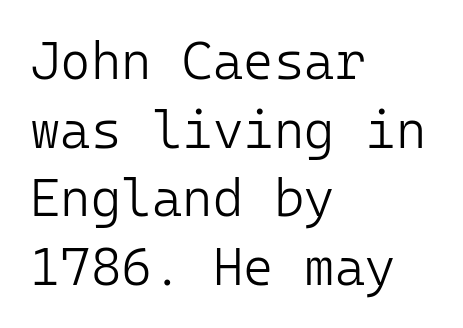
Does the copy run flush right? No — it runs flush left. Each stroke keeps to a modest, everyday thickness or less. Has an underline been added? It has not. This sample has the even, mechanical cadence of fixed-width lettering. Characters remain perfectly vertical along every line. Each word holds together tightly as a unit, with standard inter-letter gaps.
